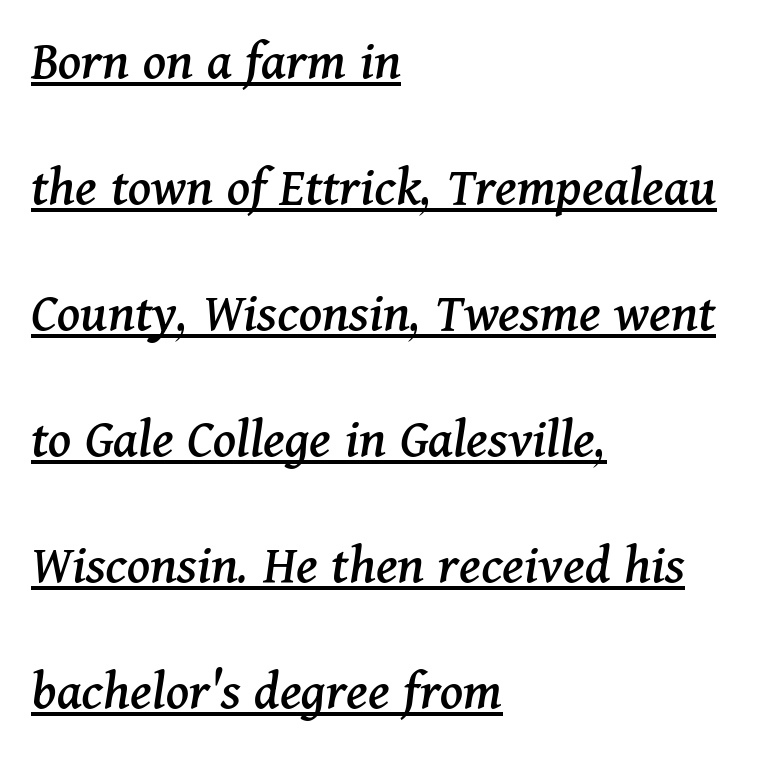
{"serif": "yes", "italic": "yes", "lean": "right", "slant_degrees": 11, "width": "normal", "stroke_contrast": "medium", "x_height": "medium", "monospaced": "no", "underline": "yes", "align": "left", "line_spacing": "loose", "line_spacing_ratio": 2.21, "letter_spacing": "normal", "letter_spacing_em": 0.0, "glyph_px": 57}
